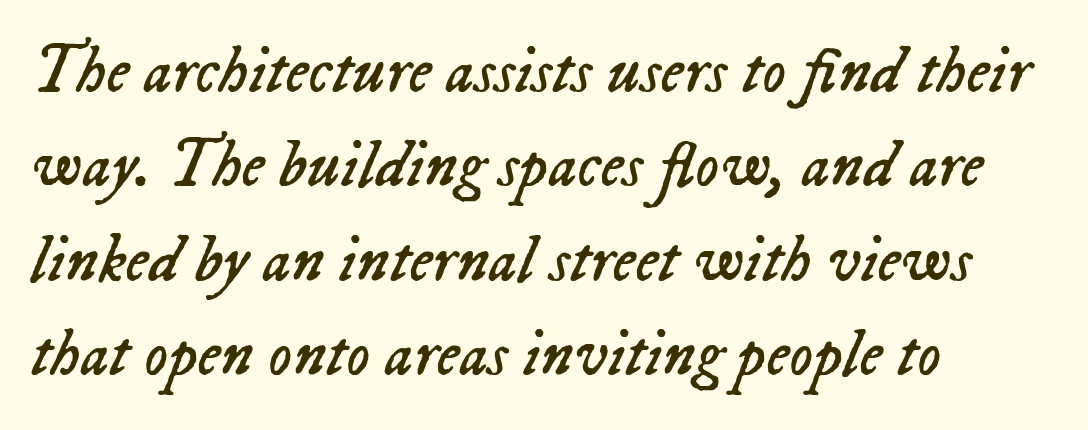
Q: Is the text bold? A: No.
Q: Is the text italic (slanted)? A: Yes, it leans right by about 23 degrees.
Q: Is the text underlined? A: No.
Q: How is the paragraph aligned? A: Left-aligned.
Q: Is the spacing between letters normal or unusually wide? A: Normal.
Q: Is the spacing between lines tight, normal or loose? A: Normal.
Q: Width (condensed, normal, or wide)? A: Normal.
Q: Stroke contrast? A: Low.
Q: x-height? A: Medium.
Q: Monospaced? A: No.
